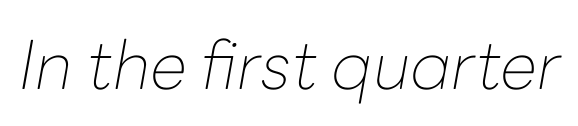
Q: Is the text bold? A: No.
Q: Is the text italic (slanted)? A: Yes, it leans right by about 10 degrees.
Q: Is the text underlined? A: No.
Q: Is the spacing between letters normal or unusually wide? A: Normal.
Q: Width (condensed, normal, or wide)? A: Normal.
Q: Stroke contrast? A: Low.
Q: x-height? A: Medium.
Q: Monospaced? A: No.
